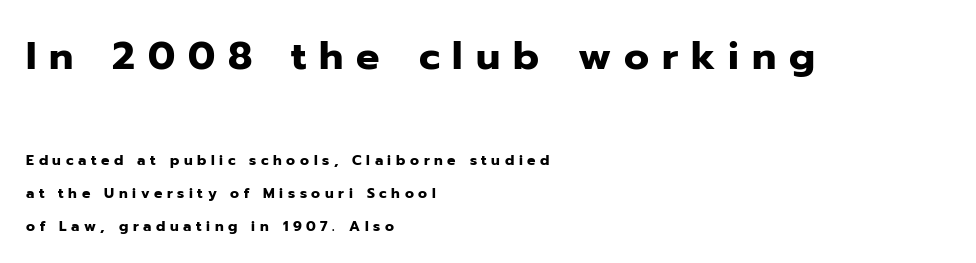
{"serif": "no", "italic": "no", "bold": "yes", "weight": "heavy", "width": "normal", "stroke_contrast": "low", "x_height": "medium", "monospaced": "no", "underline": "no", "align": "left", "line_spacing": "loose", "line_spacing_ratio": 2.35, "letter_spacing": "wide", "letter_spacing_em": 0.33, "larger_block": "first", "size_ratio": 2.79, "glyph_px": 39}
